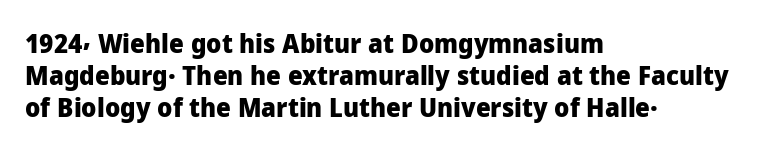
Q: Is the text bold? A: Yes.
Q: Is the text italic (slanted)? A: No, it is upright.
Q: Is the text underlined? A: No.
Q: How is the paragraph aligned? A: Left-aligned.
Q: Is the spacing between letters normal or unusually wide? A: Normal.
